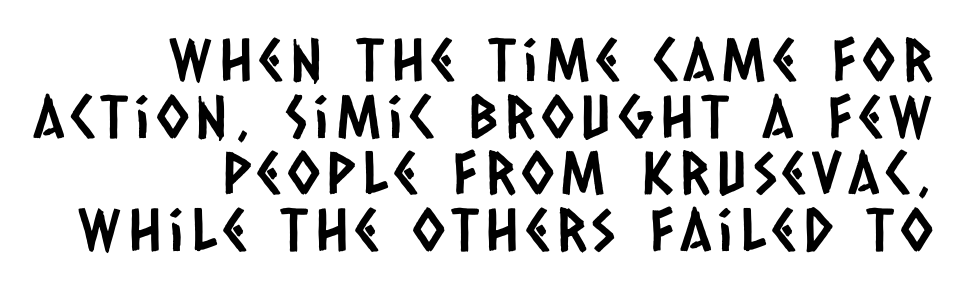
Looks like regular typesetting: each glyph gets only the width it needs. Short and long lines alike share a common ending point at right. The specimen omits any rule beneath the text block's lines. Font category for this specimen: sans-serif. Regarding leading, the lines here are crowded together.
